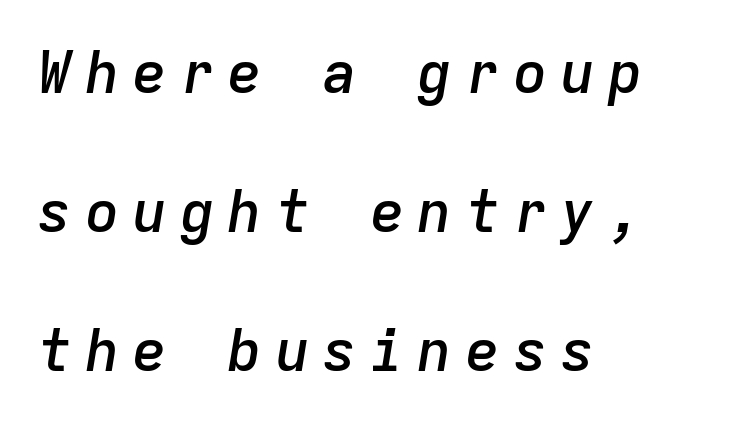
{"italic": "yes", "lean": "right", "slant_degrees": 9, "bold": "semi", "weight": "semibold", "width": "normal", "stroke_contrast": "low", "x_height": "medium", "monospaced": "yes", "underline": "no", "align": "left", "line_spacing": "loose", "line_spacing_ratio": 2.4, "letter_spacing": "wide", "letter_spacing_em": 0.22, "glyph_px": 58}
